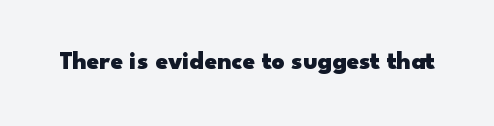
{"italic": "no", "bold": "yes", "underline": "no", "letter_spacing": "normal", "letter_spacing_em": 0.0, "glyph_px": 25}
